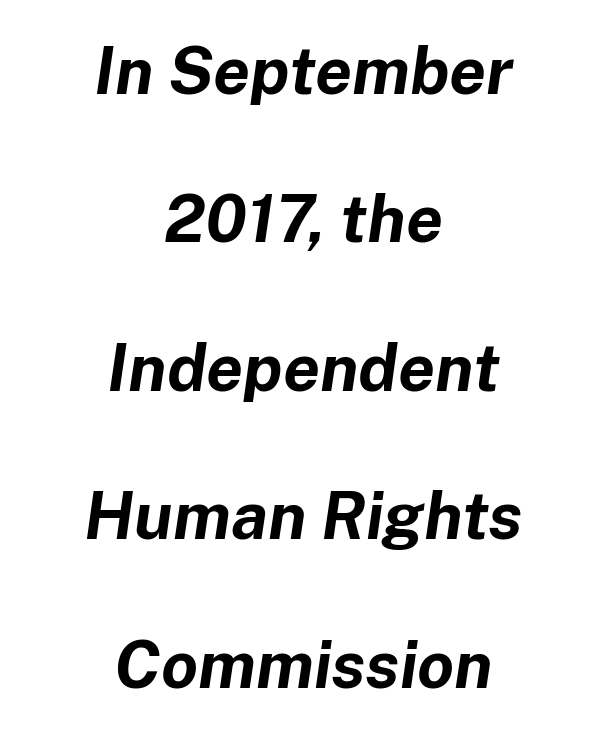
{"italic": "yes", "lean": "right", "slant_degrees": 8, "bold": "yes", "weight": "bold", "width": "normal", "stroke_contrast": "low", "x_height": "medium", "monospaced": "no", "underline": "no", "align": "center", "line_spacing": "loose", "line_spacing_ratio": 2.25, "letter_spacing": "normal", "letter_spacing_em": 0.0, "glyph_px": 66}
